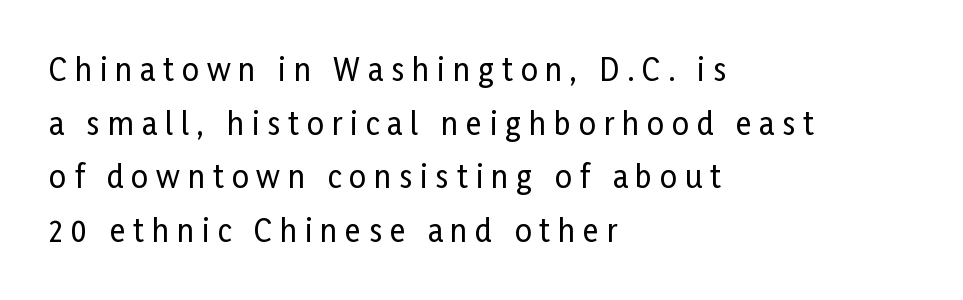
These lines are set flush left with a ragged right edge. Check where the strokes stop: nothing finishes them off — pure sans. The passage shown has open, widely tracked lettering throughout. The letters advance in unequal steps, a hallmark of proportional type.
